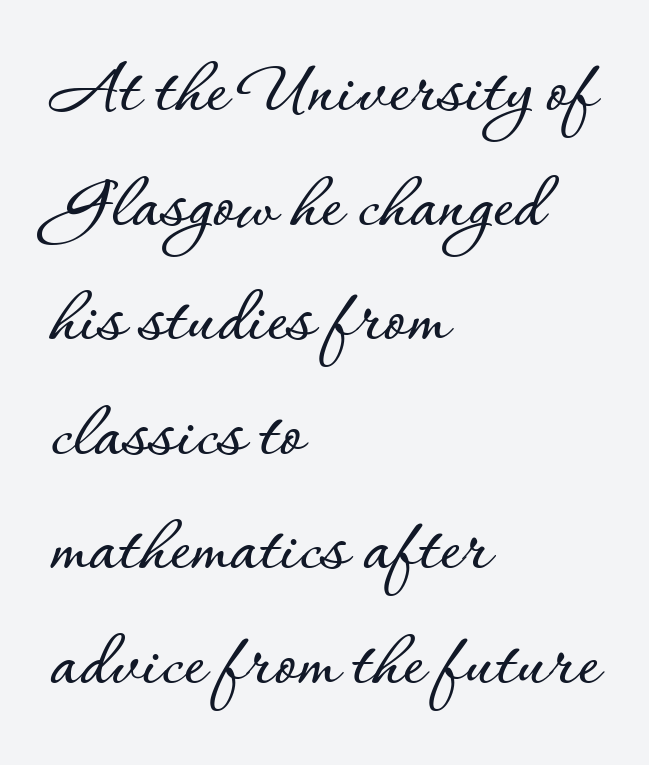
The image shows 79 px text type; set left-aligned, normal line spacing (1.45x), normal letter spacing, not underlined; low stroke contrast and a small x-height.
